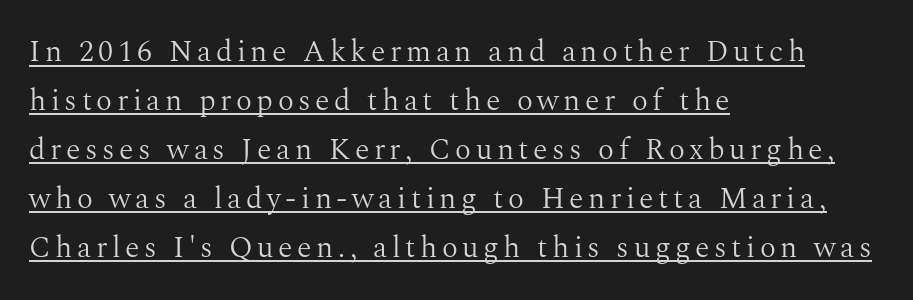
A typesetter would call this proportional, since set widths differ per character. If you drew a ruler down the left edge, every line would touch it. Observe the serifs anchoring each vertical stroke in this sample. A roman cut, with each character standing at attention. What decoration does the sample have? An underline.
